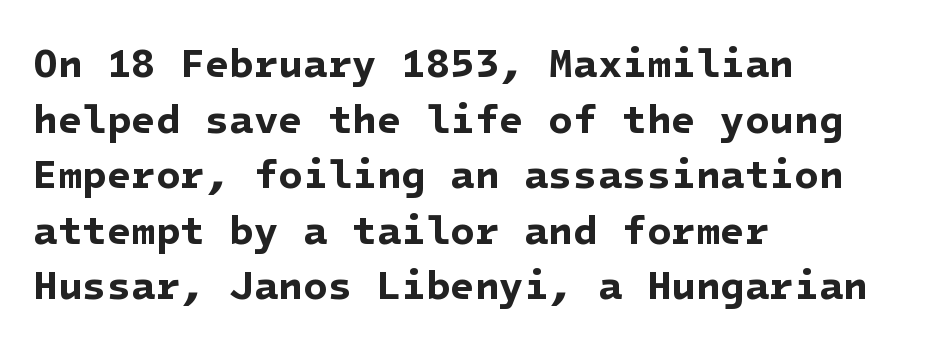
The ragged edge is on the right, which tells us the setting is flush left. A bare baseline throughout the passage. Honestly, the row spacing looks completely unremarkable. The rendering uses a bold face; every stroke is thick and dark. The letterforms sit shoulder to shoulder at normal distance.
